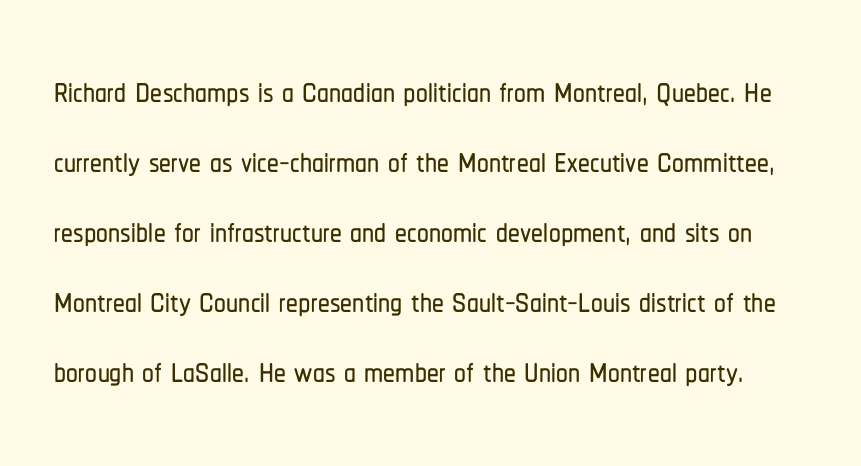
{"serif": "no", "italic": "no", "width": "condensed", "stroke_contrast": "low", "x_height": "medium", "monospaced": "no", "underline": "no", "line_spacing": "normal", "line_spacing_ratio": 1.49, "letter_spacing": "normal", "letter_spacing_em": 0.0, "glyph_px": 47}
